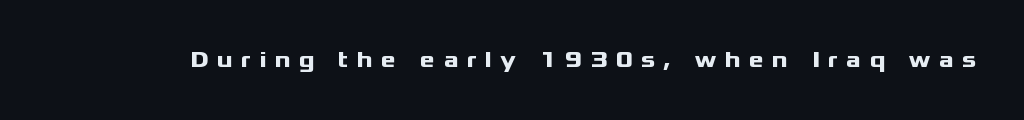
The lettering stays uniformly vertical, giving the passage a roman look. You could only call the tracking loose — the letters float apart. Unmarked baselines from the first word to the last. Plenty of ink on the page — the face is bold.
